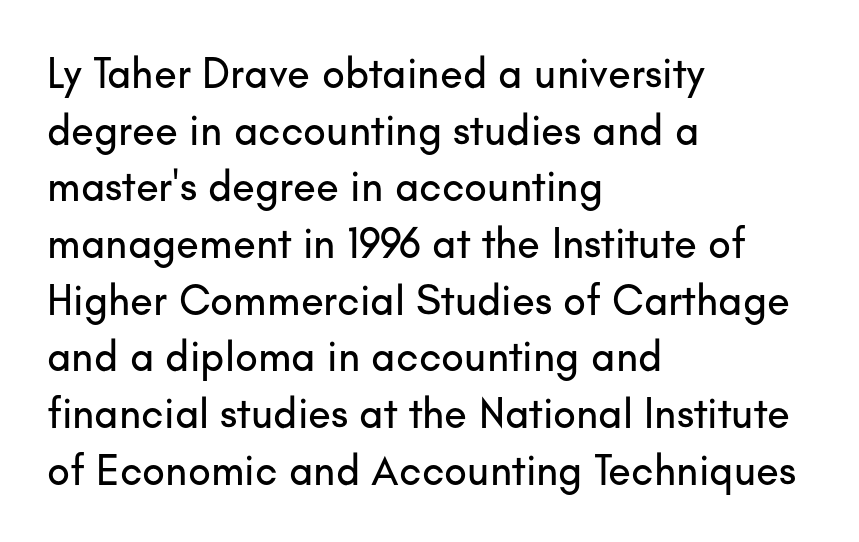
Q: Is the text italic (slanted)? A: No, it is upright.
Q: Is the typeface a serif or a sans-serif typeface? A: Sans-serif.
Q: Is the text underlined? A: No.
Q: How is the paragraph aligned? A: Left-aligned.
Q: Is the spacing between letters normal or unusually wide? A: Normal.
Q: Is the spacing between lines tight, normal or loose? A: Normal.
Q: Width (condensed, normal, or wide)? A: Normal.
Q: Stroke contrast? A: Low.
Q: x-height? A: Small.
Q: Monospaced? A: No.
